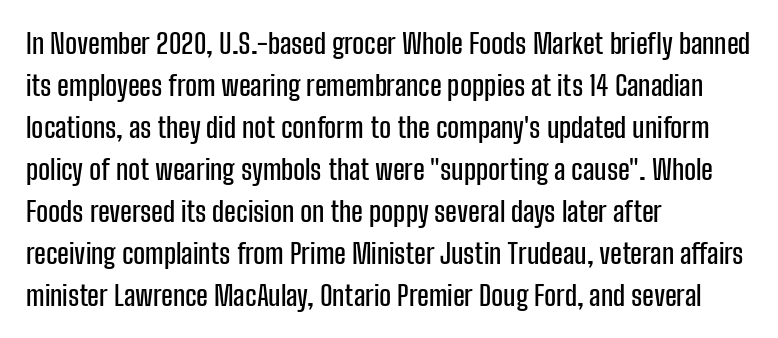
A typesetter would mark this as roman, not italic. These lines keep a tight, regular rhythm from letter to letter. Descenders hang freely into open space. Alignment: flush left. This sample has the flowing, uneven cadence of proportional lettering. The leading is moderate, giving the passage an even texture.
